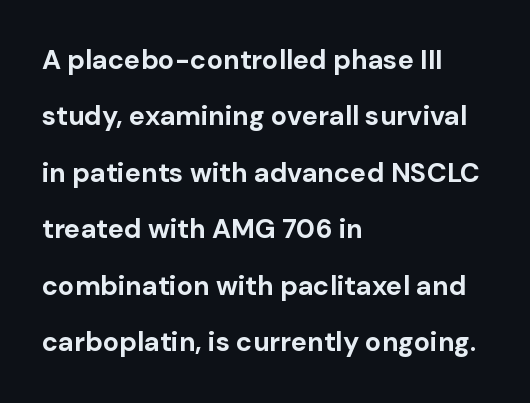
The image shows 27 px bold type, upright; set left-aligned, loose line spacing (2.09x), normal letter spacing, not underlined.
